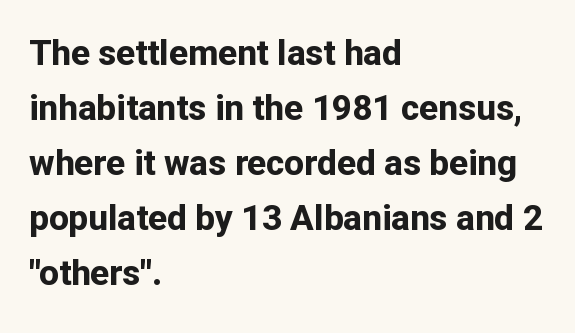
Q: Is the text bold? A: Yes.
Q: Is the text italic (slanted)? A: No, it is upright.
Q: Is the typeface a serif or a sans-serif typeface? A: Sans-serif.
Q: Is the text underlined? A: No.
Q: How is the paragraph aligned? A: Left-aligned.
Q: Is the spacing between letters normal or unusually wide? A: Normal.
Q: Is the spacing between lines tight, normal or loose? A: Normal.
Q: Width (condensed, normal, or wide)? A: Normal.
Q: Stroke contrast? A: Low.
Q: x-height? A: Medium.
Q: Monospaced? A: No.
